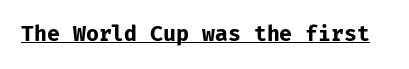
The image shows 21 px bold type, upright; set normal letter spacing, underlined.
